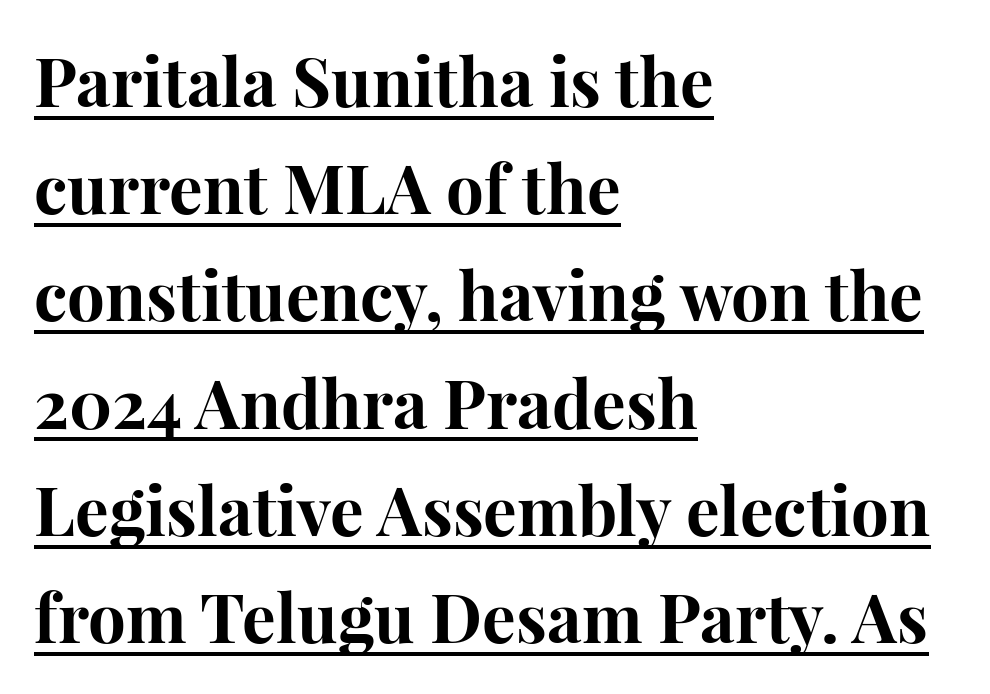
{"serif": "yes", "italic": "no", "bold": "yes", "weight": "bold", "width": "normal", "stroke_contrast": "high", "x_height": "medium", "monospaced": "no", "underline": "yes", "align": "left", "line_spacing": "normal", "line_spacing_ratio": 1.6, "letter_spacing": "normal", "letter_spacing_em": 0.0, "glyph_px": 67}
